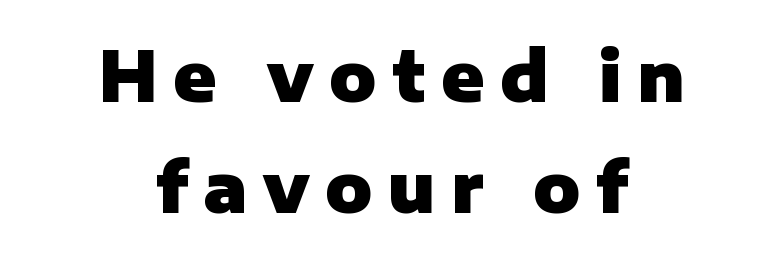
The rendering shows plain stroke endings on the letterforms — a sans-serif design. Is there any slant? The stems are plumb. The glyphs have the mass of a bold cut. Any mark beneath the type? The region is blank. The lines sit at an ordinary, default distance from one another.
